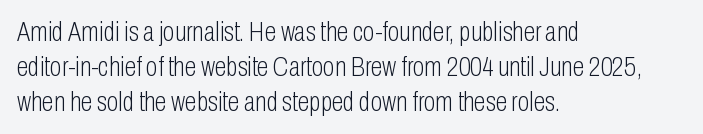
This sample keeps an unexceptional amount of space between lines. Characters remain perfectly vertical along every line. The gap between lines stays unmarked. Is this a heavy cut? Hardly; it is regular or lighter.
